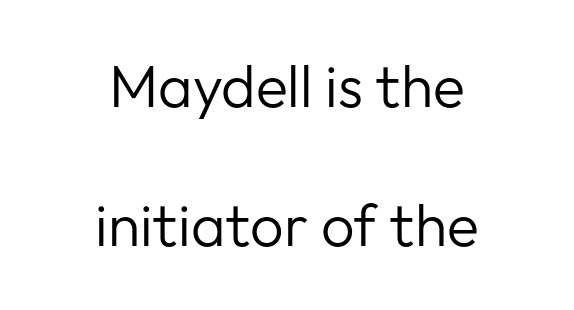
Honestly, there is no underline to notice here at all. These lines are rendered in a variable-pitch font. What's the leading like? Stretched, with rows far apart. The letterforms sit shoulder to shoulder at normal distance. Layout note: lines centered.
